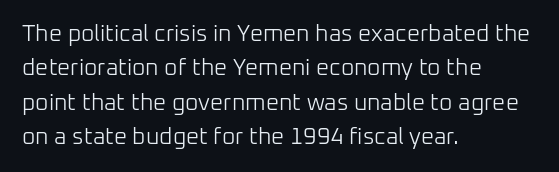
The image shows 23 px text type, upright; set left-aligned, normal line spacing (1.5x), normal letter spacing, not underlined.
